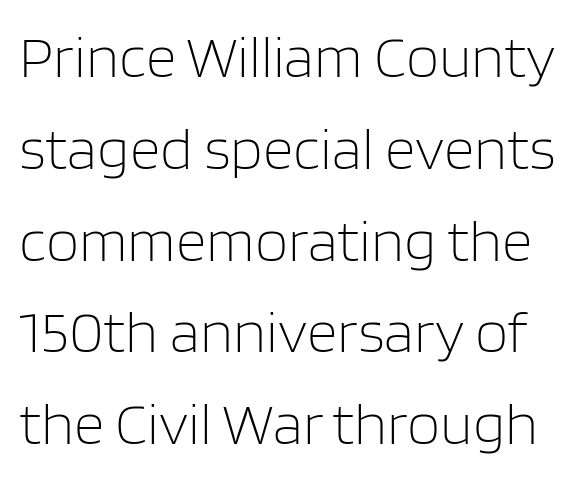
The image shows 60 px light sans-serif type, upright; set normal line spacing (1.53x), normal letter spacing, not underlined; low stroke contrast and a large x-height.
